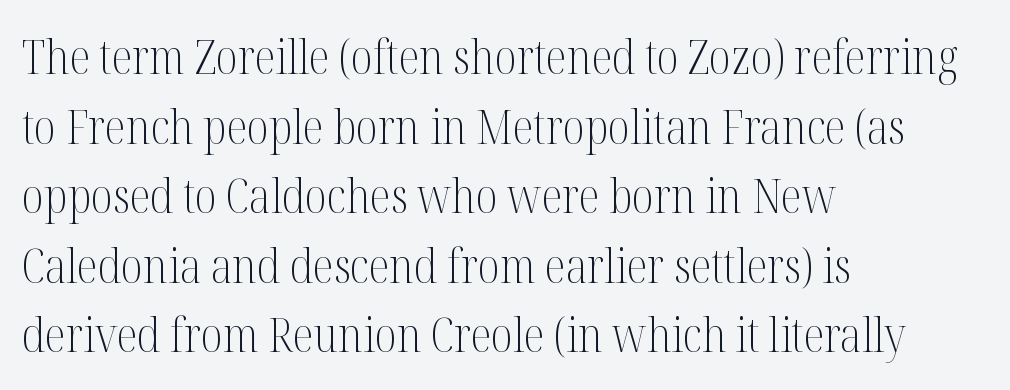
The image shows 48 px light, condensed serif type, upright; set left-aligned, normal line spacing (1.45x), normal letter spacing, not underlined; medium stroke contrast and a medium x-height.
